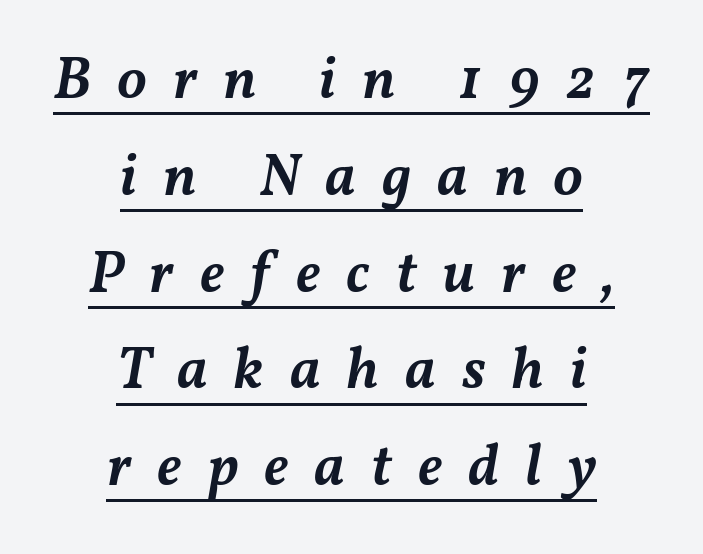
Do the characters align in a grid? No, the font is proportional. Is the type bold? Partly — it's a semibold, heavier than regular but not fully bold. The letters are slanted; this is an italic face. Reading down the block, each line starts at a different indent, mirrored at its end. Observe the wide spacing: letters keep a clear distance from each other.
